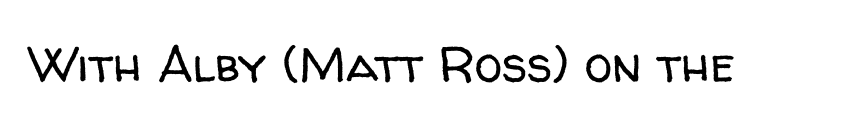
{"serif": "no", "italic": "no", "bold": "no", "weight": "regular", "width": "normal", "stroke_contrast": "low", "x_height": "medium", "monospaced": "no", "underline": "no", "letter_spacing": "normal", "letter_spacing_em": 0.0, "glyph_px": 50}
